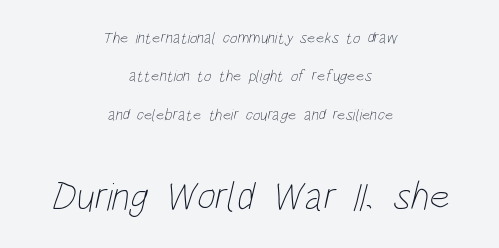
Q: Is the text bold? A: No.
Q: Is the text underlined? A: No.
Q: How is the paragraph aligned? A: Centered.
Q: Is the spacing between letters normal or unusually wide? A: Normal.
Q: Is the spacing between lines tight, normal or loose? A: Loose.
Q: Which block of text is set in a larger size, the first (top) or the second (bottom)? A: The second (bottom) one.
Q: Width (condensed, normal, or wide)? A: Condensed.
Q: Stroke contrast? A: Low.
Q: x-height? A: Large.
Q: Monospaced? A: No.
